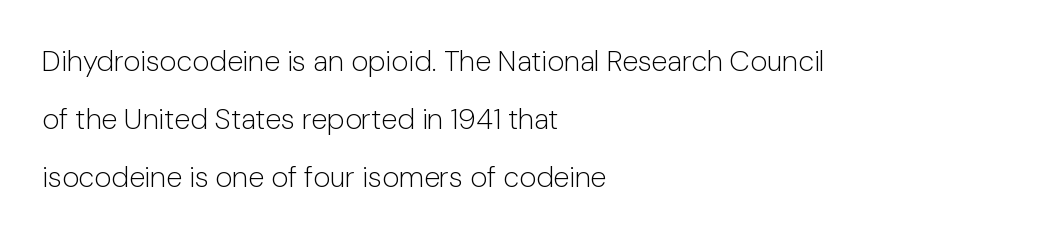
{"serif": "no", "italic": "no", "bold": "no", "weight": "light", "width": "normal", "stroke_contrast": "low", "x_height": "medium", "monospaced": "no", "underline": "no", "align": "left", "line_spacing": "loose", "line_spacing_ratio": 2.0, "letter_spacing": "normal", "letter_spacing_em": 0.0, "glyph_px": 29}
